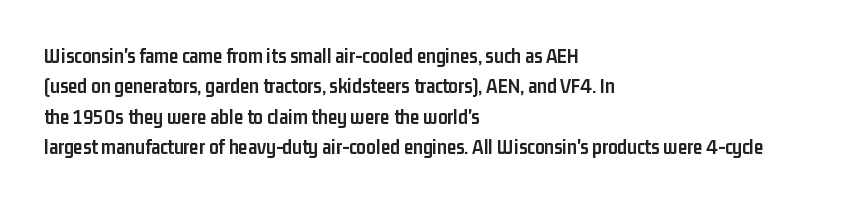
The image shows 21 px bold type, upright; set left-aligned, normal line spacing (1.45x), normal letter spacing, not underlined.
